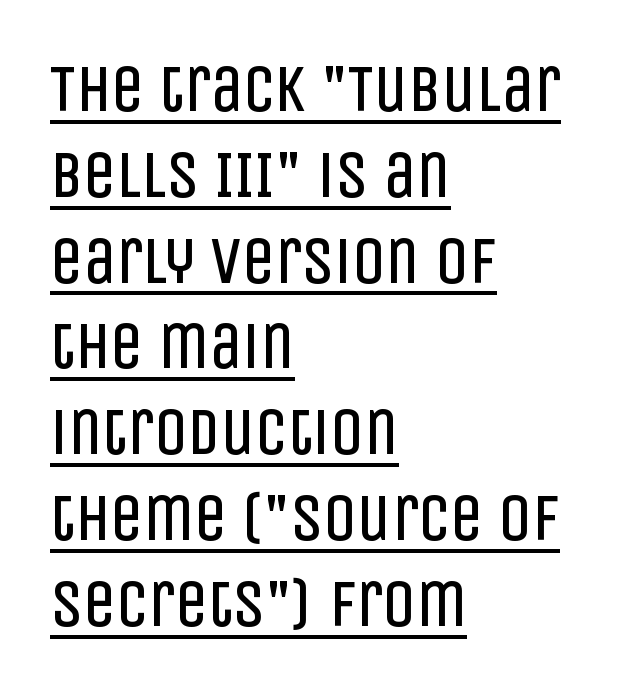
Q: Is the text bold? A: No.
Q: Is the text italic (slanted)? A: No, it is upright.
Q: Is the typeface a serif or a sans-serif typeface? A: Sans-serif.
Q: Is the text underlined? A: Yes.
Q: How is the paragraph aligned? A: Left-aligned.
Q: Is the spacing between letters normal or unusually wide? A: Normal.
Q: Is the spacing between lines tight, normal or loose? A: Normal.
Q: Width (condensed, normal, or wide)? A: Condensed.
Q: Stroke contrast? A: Low.
Q: x-height? A: Large.
Q: Monospaced? A: No.
